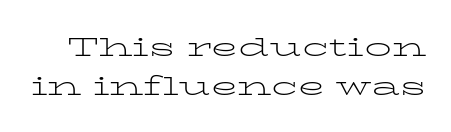
Q: Is the text bold? A: No.
Q: Is the text italic (slanted)? A: No, it is upright.
Q: Is the text underlined? A: No.
Q: Is the spacing between letters normal or unusually wide? A: Normal.
Q: Is the spacing between lines tight, normal or loose? A: Normal.
